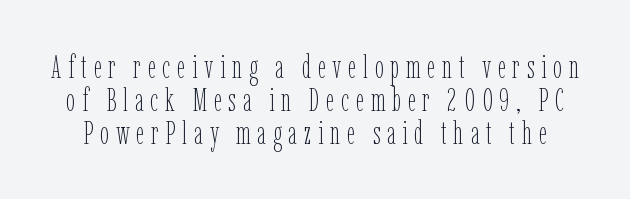
{"italic": "no", "bold": "no", "weight": "thin", "width": "condensed", "stroke_contrast": "low", "x_height": "medium", "monospaced": "no", "underline": "no", "line_spacing": "tight", "line_spacing_ratio": 1.03, "letter_spacing": "wide", "letter_spacing_em": 0.21, "glyph_px": 32}
